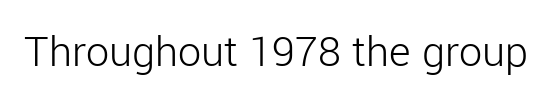
{"serif": "no", "italic": "no", "bold": "no", "weight": "light", "width": "normal", "stroke_contrast": "low", "x_height": "medium", "monospaced": "no", "underline": "no", "letter_spacing": "normal", "letter_spacing_em": 0.0, "glyph_px": 46}
